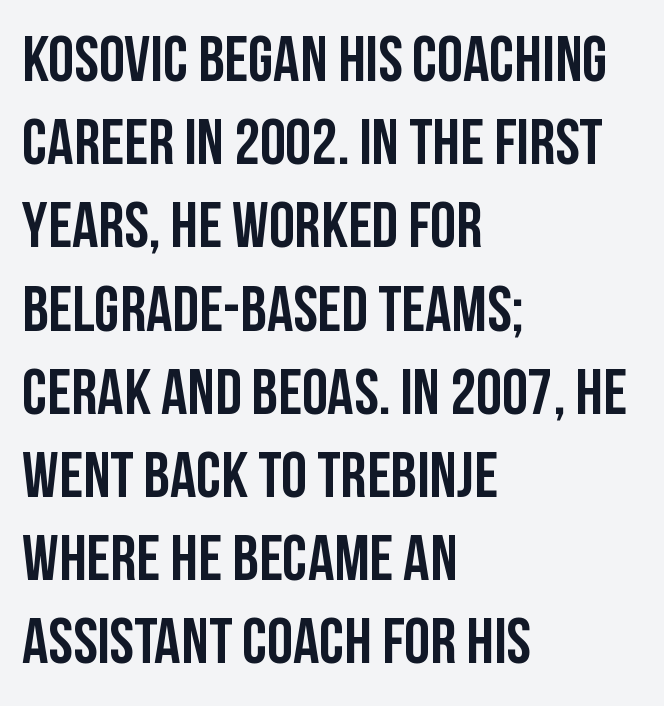
The image shows 65 px condensed sans-serif type, upright; set left-aligned, normal line spacing (1.28x), normal letter spacing, not underlined; low stroke contrast and a large x-height.
